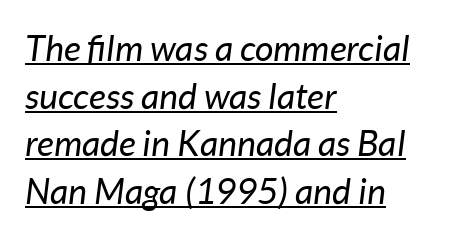
The image shows 36 px regular-weight type, italic (leaning right); set left-aligned, normal line spacing (1.32x), normal letter spacing, underlined; low stroke contrast and a medium x-height.
